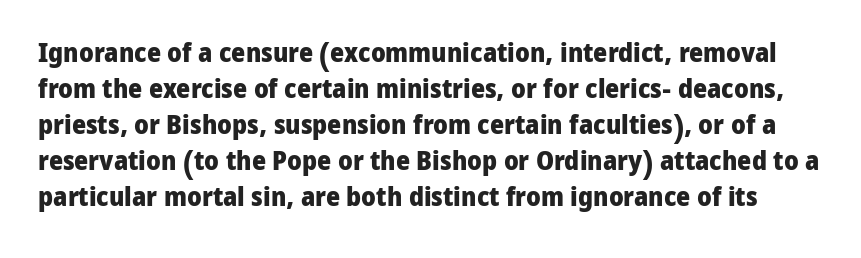
{"italic": "no", "bold": "yes", "underline": "no", "line_spacing": "normal", "line_spacing_ratio": 1.33, "letter_spacing": "normal", "letter_spacing_em": 0.0, "glyph_px": 27}
